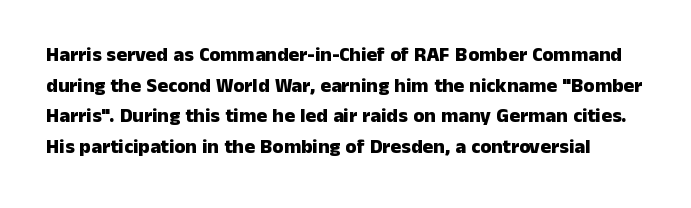
The image shows 20 px bold type, upright; set normal line spacing (1.53x), normal letter spacing, not underlined.
